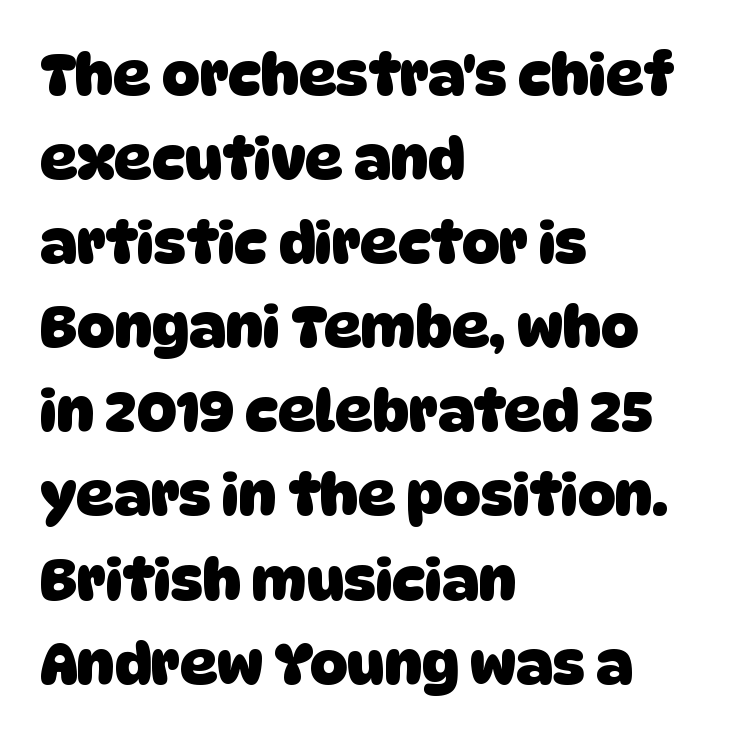
Q: Is the text bold? A: Yes.
Q: Is the typeface a serif or a sans-serif typeface? A: Sans-serif.
Q: Is the text underlined? A: No.
Q: How is the paragraph aligned? A: Left-aligned.
Q: Is the spacing between letters normal or unusually wide? A: Normal.
Q: Is the spacing between lines tight, normal or loose? A: Normal.
Q: Width (condensed, normal, or wide)? A: Normal.
Q: Stroke contrast? A: Low.
Q: x-height? A: Large.
Q: Monospaced? A: No.
